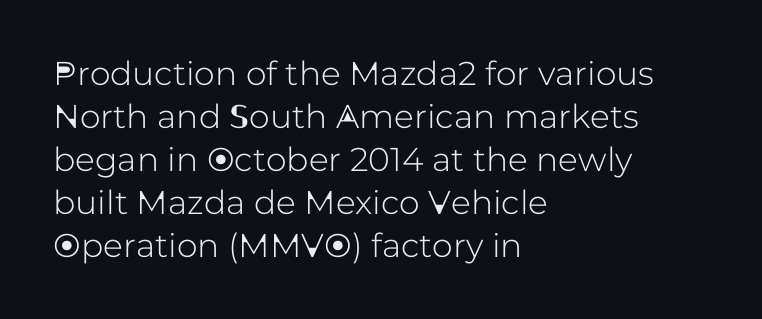
Q: Is the text italic (slanted)? A: No, it is upright.
Q: Is the typeface a serif or a sans-serif typeface? A: Sans-serif.
Q: Is the text underlined? A: No.
Q: How is the paragraph aligned? A: Left-aligned.
Q: Is the spacing between letters normal or unusually wide? A: Normal.
Q: Is the spacing between lines tight, normal or loose? A: Normal.
Q: Width (condensed, normal, or wide)? A: Normal.
Q: Stroke contrast? A: Low.
Q: x-height? A: Medium.
Q: Monospaced? A: No.
